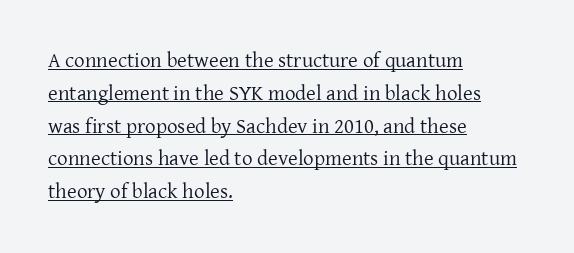
Q: Is the text bold? A: No.
Q: Is the text italic (slanted)? A: No, it is upright.
Q: Is the text underlined? A: Yes.
Q: How is the paragraph aligned? A: Left-aligned.
Q: Is the spacing between letters normal or unusually wide? A: Normal.
Q: Is the spacing between lines tight, normal or loose? A: Normal.
